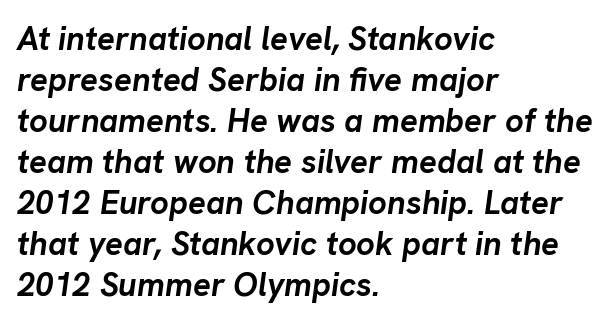
The image shows 33 px semibold type, italic (leaning right); set left-aligned, line spacing 1.24x, normal letter spacing, not underlined; low stroke contrast and a medium x-height.
